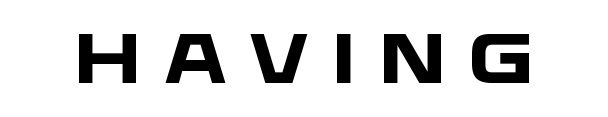
The image shows 70 px heavy, wide sans-serif type; set unusually wide letter spacing (+0.32 em), not underlined; low stroke contrast and a large x-height.
